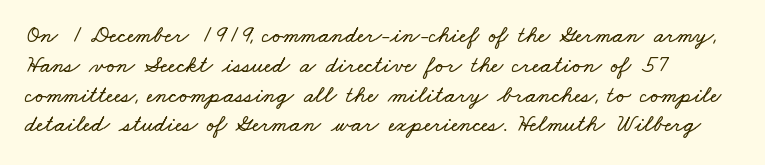
Typeset ragged right — the left edge is the straight one. The glyphs are unaccompanied by any horizontal stroke below them. The gaps between neighbouring characters are ordinary and unremarkable.
